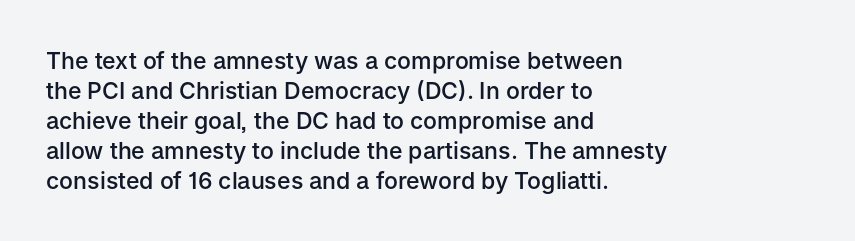
The image shows 23 px text type, upright; set left-aligned, normal line spacing (1.3x), normal letter spacing, not underlined.
